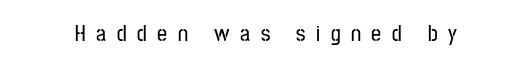
Every stem runs plumb, perpendicular to the baseline. Underlining? Definitely not there. Caption: expanded tracking, letters set apart.
